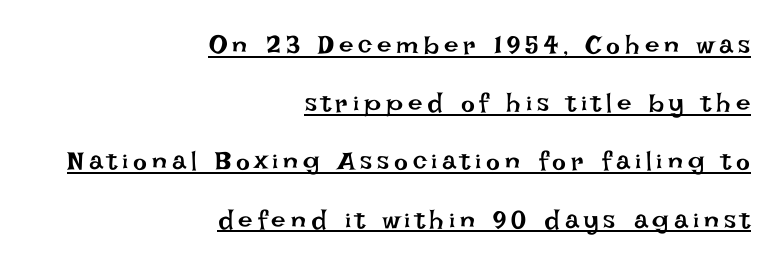
{"italic": "no", "bold": "no", "underline": "yes", "align": "right", "line_spacing": "loose", "line_spacing_ratio": 2.24, "glyph_px": 26}
